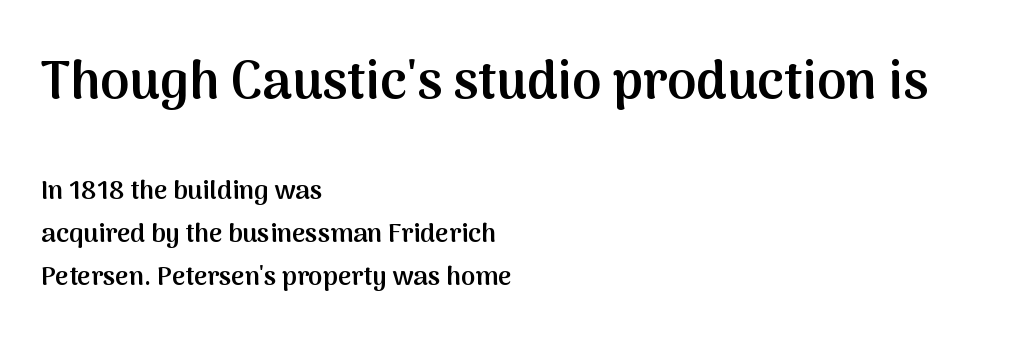
{"serif": "no", "italic": "no", "bold": "semi", "weight": "semibold", "width": "normal", "stroke_contrast": "medium", "x_height": "medium", "monospaced": "no", "underline": "no", "align": "left", "line_spacing": "normal", "line_spacing_ratio": 1.65, "letter_spacing": "normal", "letter_spacing_em": 0.0, "larger_block": "first", "size_ratio": 2.04, "glyph_px": 53}
